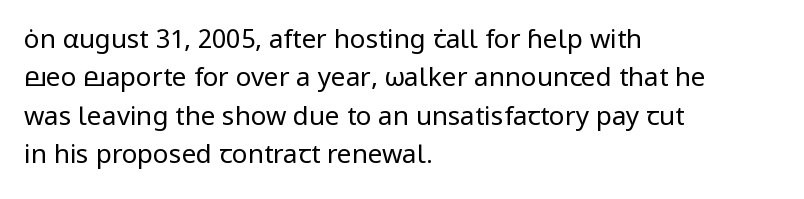
The image shows 26 px text type, upright; set left-aligned, normal line spacing (1.48x), normal letter spacing, not underlined.
